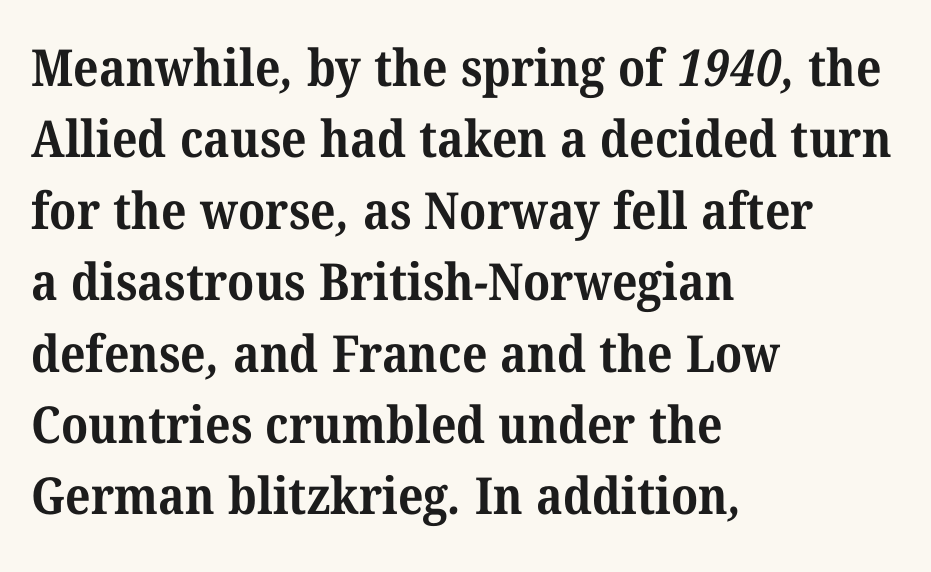
The passage shown is typed in a proportional face where columns would drift. A classic flush-left, rag-right setting is used for this passage. Here the glyphs are tracked normally, forming tight word shapes. Successive baselines arrive at the customary interval. Stroke terminals: seriffed.
